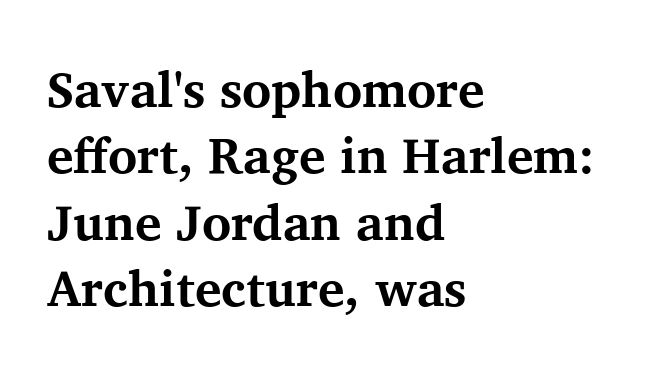
Q: Is the text bold? A: Yes.
Q: Is the text italic (slanted)? A: No, it is upright.
Q: Is the typeface a serif or a sans-serif typeface? A: Serif.
Q: Is the text underlined? A: No.
Q: How is the paragraph aligned? A: Left-aligned.
Q: Is the spacing between letters normal or unusually wide? A: Normal.
Q: Is the spacing between lines tight, normal or loose? A: Normal.
Q: Width (condensed, normal, or wide)? A: Normal.
Q: Stroke contrast? A: Medium.
Q: x-height? A: Medium.
Q: Monospaced? A: No.
